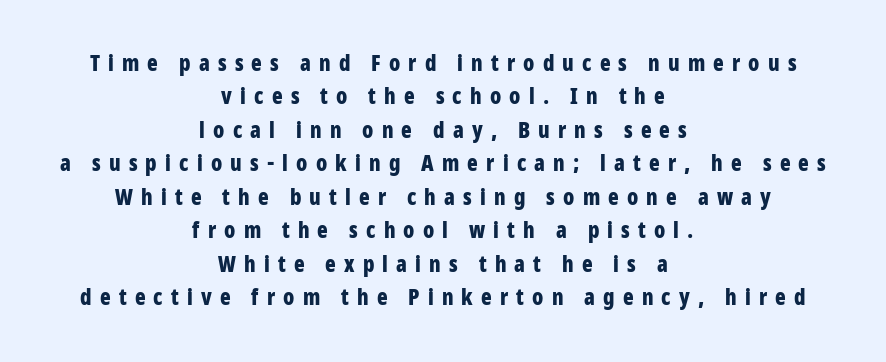
Q: Is the text bold? A: Yes.
Q: Is the text italic (slanted)? A: No, it is upright.
Q: Is the text underlined? A: No.
Q: How is the paragraph aligned? A: Centered.
Q: Is the spacing between letters normal or unusually wide? A: Unusually wide.
Q: Is the spacing between lines tight, normal or loose? A: Normal.
